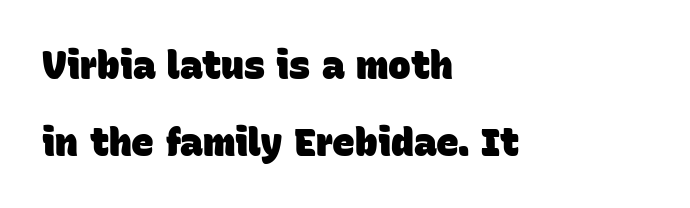
Q: Is the text bold? A: Yes.
Q: Is the typeface a serif or a sans-serif typeface? A: Sans-serif.
Q: Is the text underlined? A: No.
Q: How is the paragraph aligned? A: Left-aligned.
Q: Is the spacing between letters normal or unusually wide? A: Normal.
Q: Is the spacing between lines tight, normal or loose? A: Loose.
Q: Width (condensed, normal, or wide)? A: Normal.
Q: Stroke contrast? A: Low.
Q: x-height? A: Large.
Q: Monospaced? A: No.
